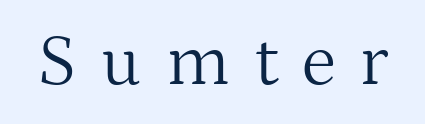
{"serif": "yes", "italic": "no", "bold": "no", "weight": "light", "width": "normal", "stroke_contrast": "medium", "x_height": "medium", "monospaced": "no", "underline": "no", "letter_spacing": "wide", "letter_spacing_em": 0.32, "glyph_px": 74}
